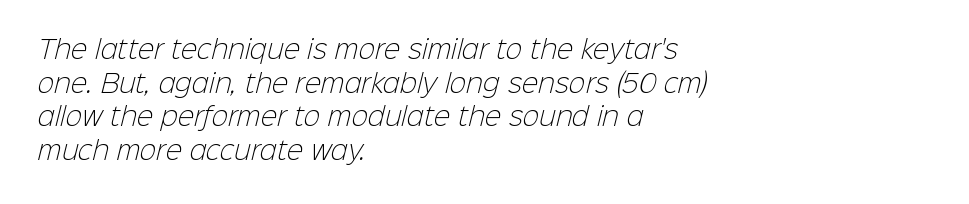
The image shows 25 px text type; set left-aligned, normal line spacing (1.35x), normal letter spacing, not underlined.
